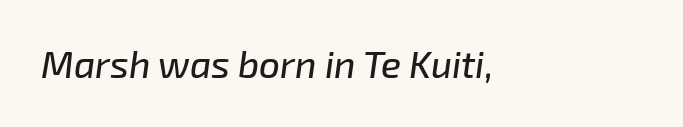
Q: Is the text italic (slanted)? A: Yes, it leans right by about 8 degrees.
Q: Is the text underlined? A: No.
Q: Is the spacing between letters normal or unusually wide? A: Normal.
Q: Width (condensed, normal, or wide)? A: Normal.
Q: Stroke contrast? A: Low.
Q: x-height? A: Medium.
Q: Monospaced? A: No.
